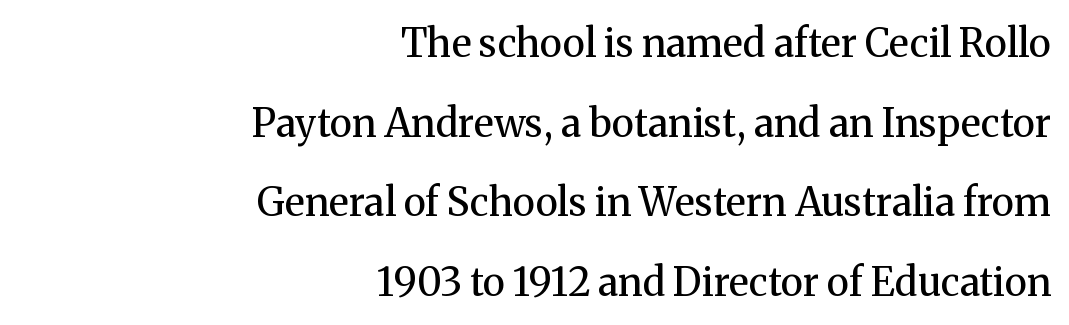
The image shows 39 px regular-weight serif type, upright; set right-aligned, loose line spacing (2.04x), normal letter spacing, not underlined; medium stroke contrast and a medium x-height.
